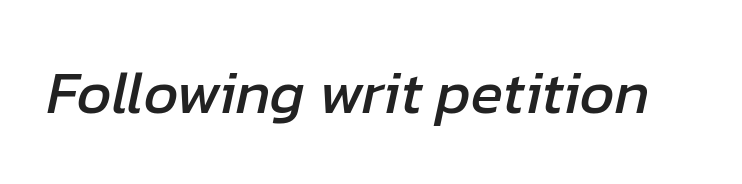
Notice how the stems are inclined rather than vertical — that's the hallmark of italics. Quick note: underline off. Compared with typical body copy, the letter spacing here is the same. Do the characters align in a grid? No, the font is proportional.
